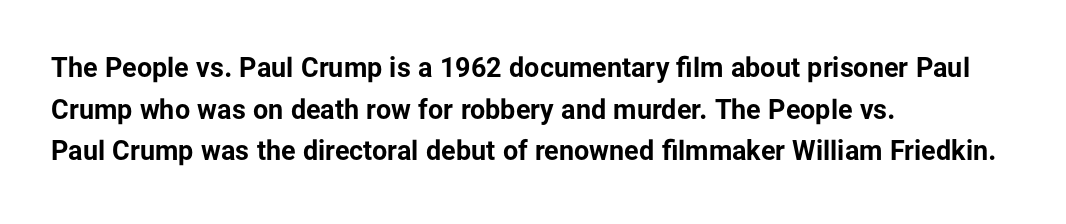
The image shows 27 px bold type, upright; set left-aligned, normal line spacing (1.54x), normal letter spacing, not underlined.
